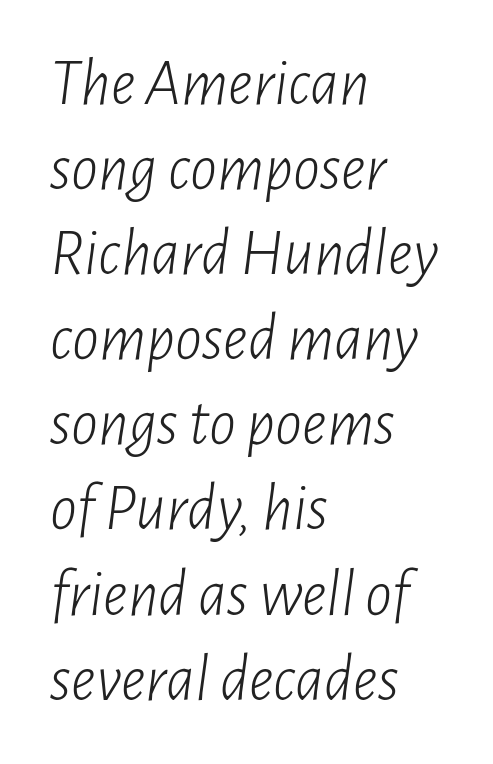
Q: Is the text bold? A: No.
Q: Is the text italic (slanted)? A: Yes, it leans right by about 7 degrees.
Q: Is the text underlined? A: No.
Q: How is the paragraph aligned? A: Left-aligned.
Q: Is the spacing between letters normal or unusually wide? A: Normal.
Q: Is the spacing between lines tight, normal or loose? A: Normal.
Q: Width (condensed, normal, or wide)? A: Condensed.
Q: Stroke contrast? A: Low.
Q: x-height? A: Medium.
Q: Monospaced? A: No.
